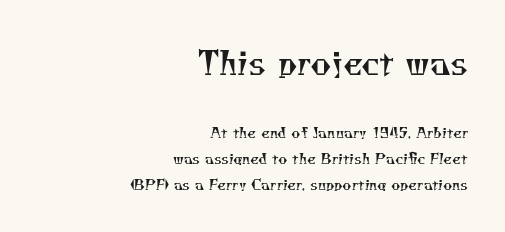
{"serif": "yes", "bold": "no", "weight": "regular", "width": "normal", "stroke_contrast": "medium", "x_height": "small", "monospaced": "no", "underline": "no", "align": "right", "line_spacing_ratio": 1.84, "letter_spacing": "normal", "letter_spacing_em": 0.0, "larger_block": "first", "size_ratio": 2.29, "glyph_px": 32}
